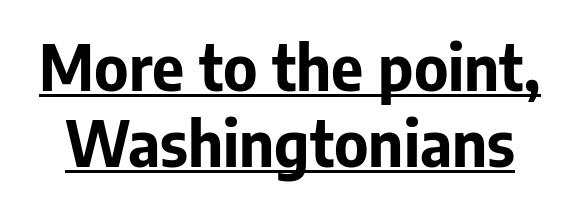
{"serif": "no", "italic": "no", "bold": "yes", "weight": "bold", "width": "normal", "stroke_contrast": "low", "x_height": "medium", "monospaced": "no", "underline": "yes", "line_spacing_ratio": 1.23, "letter_spacing": "normal", "letter_spacing_em": 0.0, "glyph_px": 62}
